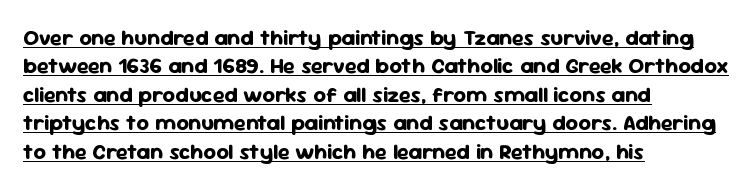
Q: Is the text bold? A: Yes.
Q: Is the text italic (slanted)? A: No, it is upright.
Q: Is the text underlined? A: Yes.
Q: How is the paragraph aligned? A: Left-aligned.
Q: Is the spacing between letters normal or unusually wide? A: Normal.
Q: Is the spacing between lines tight, normal or loose? A: Normal.
